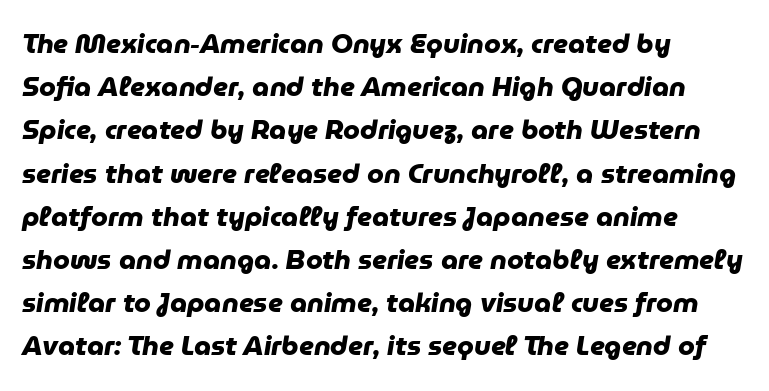
Q: Is the text bold? A: Yes.
Q: Is the text underlined? A: No.
Q: How is the paragraph aligned? A: Left-aligned.
Q: Is the spacing between letters normal or unusually wide? A: Normal.
Q: Is the spacing between lines tight, normal or loose? A: Normal.
